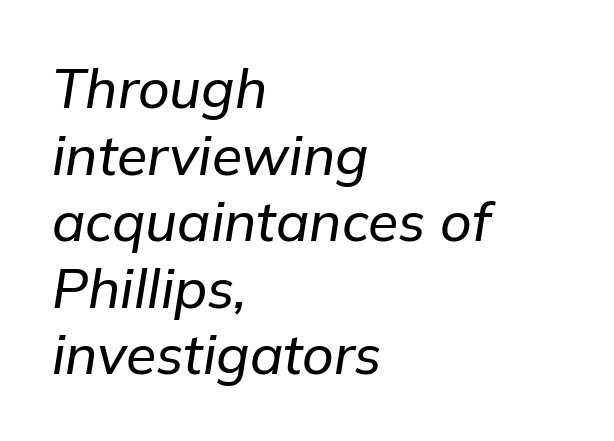
The passage shown leans; its letterforms are oblique. The typesetter chose a ragged-right arrangement here. How are the letters spaced? Ordinarily, with no added tracking. Honestly, there is no underline to notice here at all. This sample has the flowing, uneven cadence of proportional lettering.
